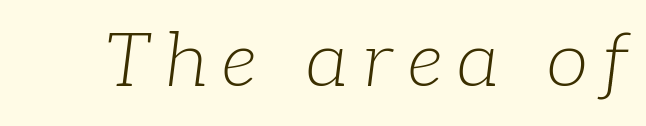
Q: Is the text bold? A: No.
Q: Is the text italic (slanted)? A: Yes, it leans right by about 7 degrees.
Q: Is the typeface a serif or a sans-serif typeface? A: Serif.
Q: Is the text underlined? A: No.
Q: Width (condensed, normal, or wide)? A: Normal.
Q: Stroke contrast? A: Low.
Q: x-height? A: Medium.
Q: Monospaced? A: No.
